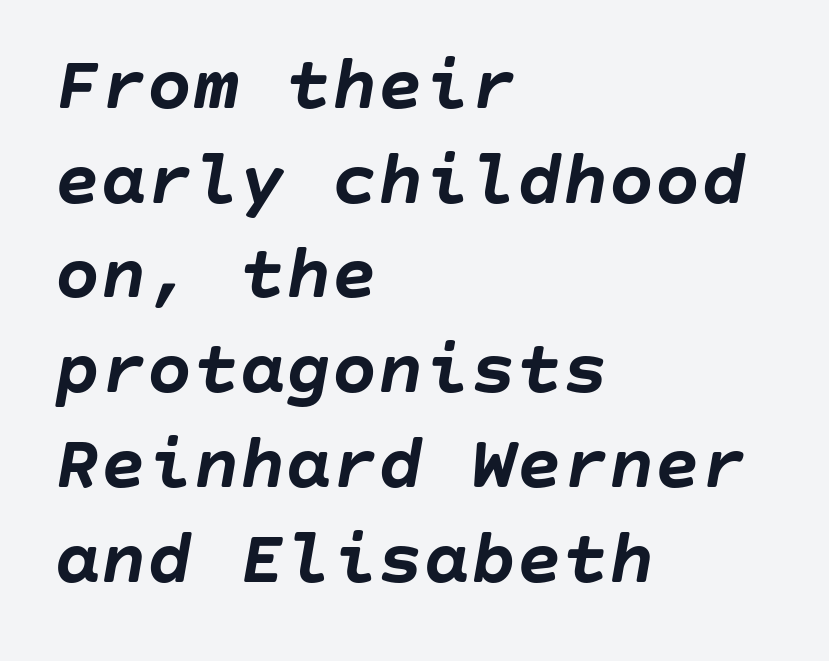
Descenders hang freely into open space. Weight: bold. Does extra space separate the letters? No, they use regular spacing. Rendered with sloped, italic letterforms. Layout note: lines flush left.
